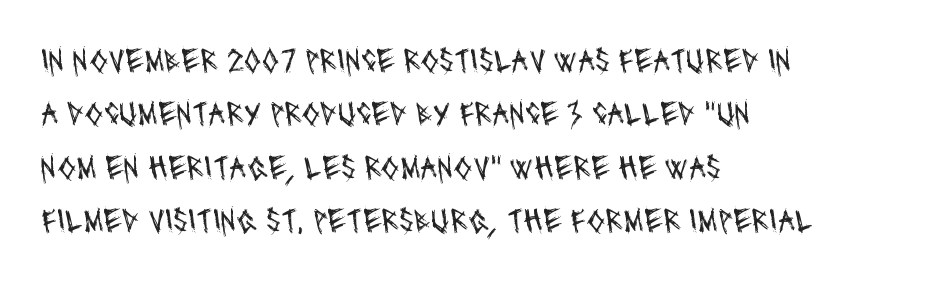
{"serif": "no", "bold": "no", "weight": "regular", "width": "condensed", "stroke_contrast": "medium", "x_height": "large", "monospaced": "no", "underline": "no", "align": "left", "line_spacing": "normal", "line_spacing_ratio": 1.57, "letter_spacing": "normal", "letter_spacing_em": 0.0, "glyph_px": 34}
